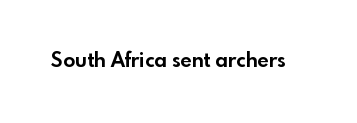
{"italic": "no", "bold": "yes", "underline": "no", "letter_spacing": "normal", "letter_spacing_em": 0.0, "glyph_px": 20}
